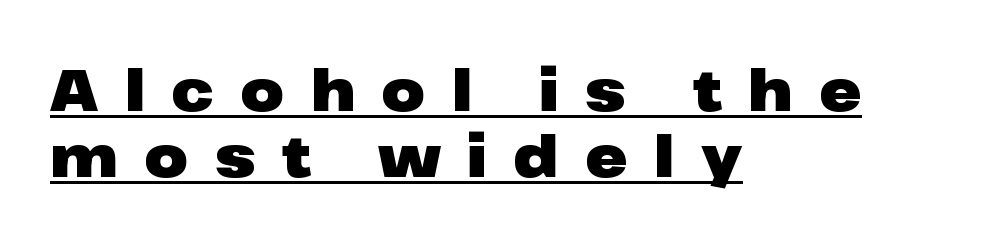
Q: Is the text bold? A: Yes.
Q: Is the text italic (slanted)? A: No, it is upright.
Q: Is the typeface a serif or a sans-serif typeface? A: Sans-serif.
Q: Is the text underlined? A: Yes.
Q: How is the paragraph aligned? A: Left-aligned.
Q: Is the spacing between letters normal or unusually wide? A: Unusually wide.
Q: Width (condensed, normal, or wide)? A: Wide.
Q: Stroke contrast? A: Low.
Q: x-height? A: Medium.
Q: Monospaced? A: No.
